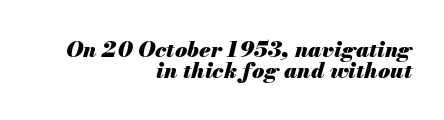
The image shows 22 px bold type, italic (leaning right); set right-aligned, tight line spacing (0.97x), normal letter spacing, not underlined.
